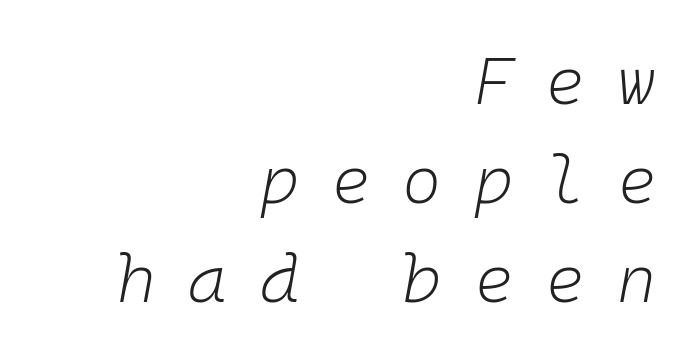
{"italic": "yes", "lean": "right", "slant_degrees": 10, "bold": "no", "weight": "light", "width": "normal", "stroke_contrast": "low", "x_height": "medium", "monospaced": "yes", "underline": "no", "align": "right", "line_spacing": "normal", "line_spacing_ratio": 1.48, "letter_spacing": "wide", "letter_spacing_em": 0.48, "glyph_px": 67}
